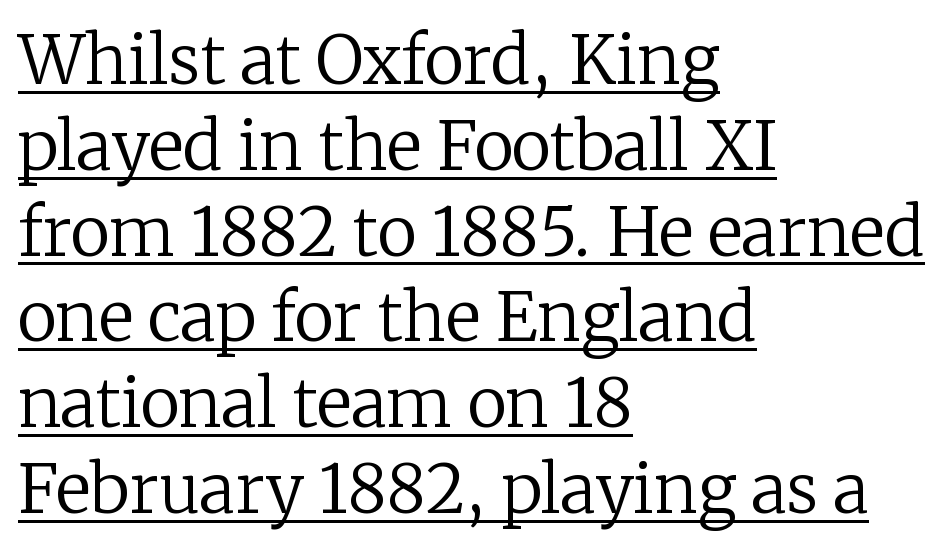
Q: Is the text bold? A: No.
Q: Is the text italic (slanted)? A: No, it is upright.
Q: Is the typeface a serif or a sans-serif typeface? A: Serif.
Q: Is the text underlined? A: Yes.
Q: How is the paragraph aligned? A: Left-aligned.
Q: Is the spacing between letters normal or unusually wide? A: Normal.
Q: Is the spacing between lines tight, normal or loose? A: Normal.
Q: Width (condensed, normal, or wide)? A: Normal.
Q: Stroke contrast? A: Low.
Q: x-height? A: Medium.
Q: Monospaced? A: No.
